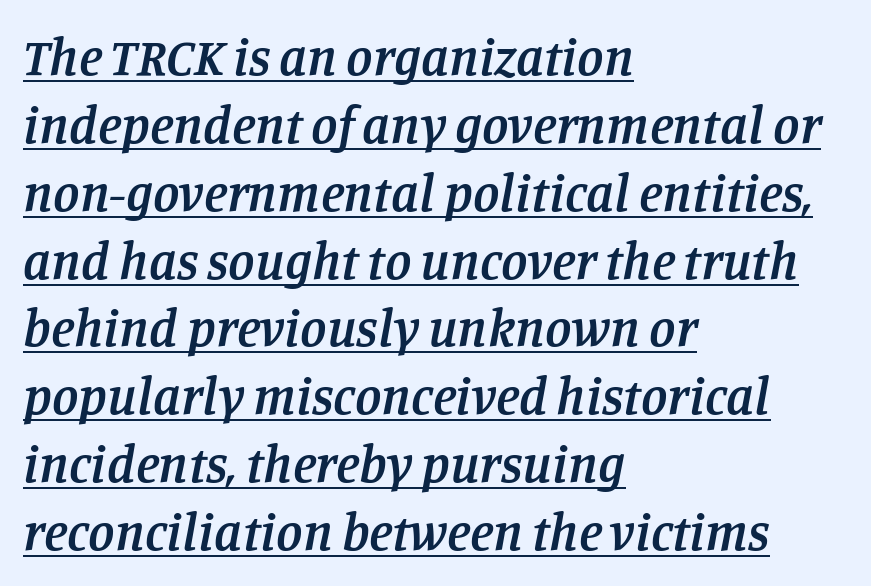
{"serif": "yes", "italic": "yes", "lean": "right", "slant_degrees": 11, "bold": "semi", "weight": "semibold", "width": "normal", "stroke_contrast": "low", "x_height": "large", "monospaced": "no", "underline": "yes", "align": "left", "line_spacing": "normal", "line_spacing_ratio": 1.28, "letter_spacing": "normal", "letter_spacing_em": 0.0, "glyph_px": 53}
